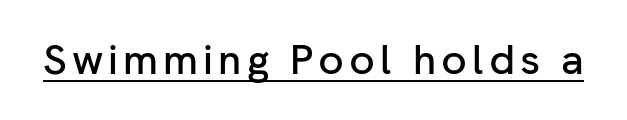
{"serif": "no", "italic": "no", "width": "normal", "stroke_contrast": "low", "x_height": "medium", "monospaced": "no", "underline": "yes", "glyph_px": 42}
